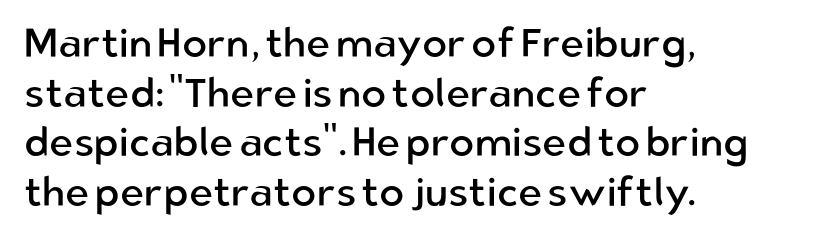
{"serif": "no", "italic": "no", "bold": "no", "weight": "regular", "width": "normal", "stroke_contrast": "low", "x_height": "medium", "monospaced": "no", "underline": "no", "align": "left", "line_spacing_ratio": 1.21, "letter_spacing": "normal", "letter_spacing_em": 0.0, "glyph_px": 41}
